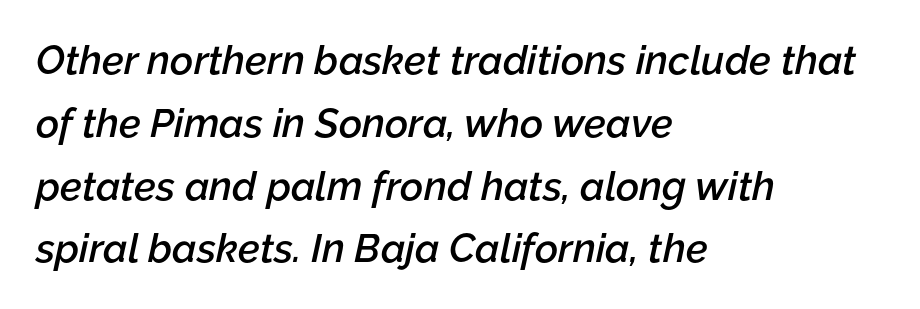
Q: Is the text bold? A: Semi-bold.
Q: Is the text italic (slanted)? A: Yes, it leans right by about 12 degrees.
Q: Is the text underlined? A: No.
Q: How is the paragraph aligned? A: Left-aligned.
Q: Is the spacing between letters normal or unusually wide? A: Normal.
Q: Is the spacing between lines tight, normal or loose? A: Normal.
Q: Width (condensed, normal, or wide)? A: Normal.
Q: Stroke contrast? A: Low.
Q: x-height? A: Medium.
Q: Monospaced? A: No.
